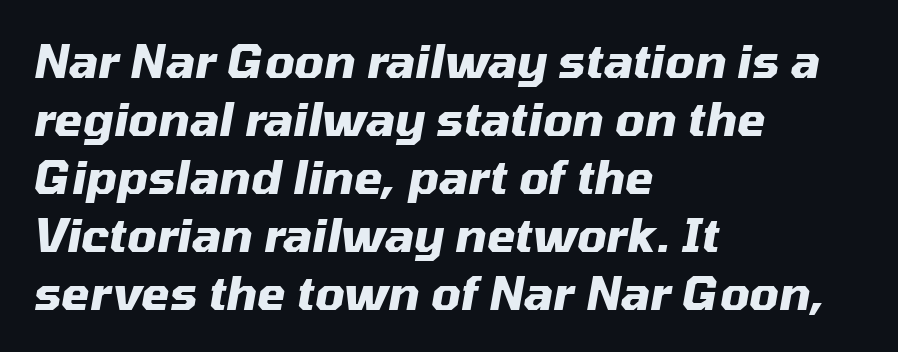
Q: Is the text bold? A: Yes.
Q: Is the text italic (slanted)? A: Yes, it leans right by about 10 degrees.
Q: Is the text underlined? A: No.
Q: How is the paragraph aligned? A: Left-aligned.
Q: Is the spacing between letters normal or unusually wide? A: Normal.
Q: Is the spacing between lines tight, normal or loose? A: Normal.
Q: Width (condensed, normal, or wide)? A: Normal.
Q: Stroke contrast? A: Medium.
Q: x-height? A: Medium.
Q: Monospaced? A: No.
